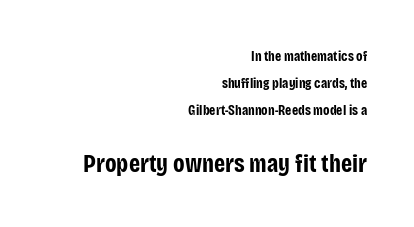
{"italic": "no", "bold": "yes", "underline": "no", "align": "right", "line_spacing": "loose", "line_spacing_ratio": 1.94, "letter_spacing": "normal", "letter_spacing_em": 0.0, "larger_block": "second", "size_ratio": 1.79, "glyph_px": 25}
